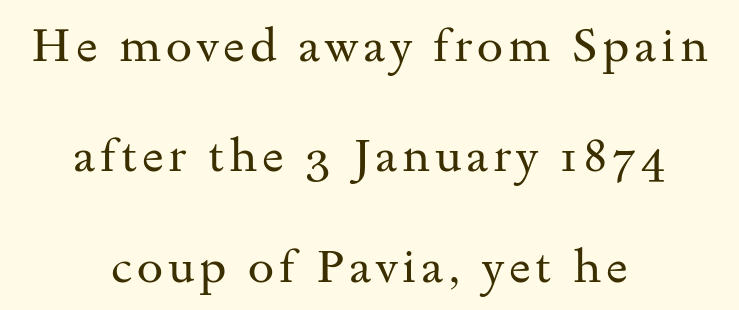
Q: Is the text bold? A: No.
Q: Is the text italic (slanted)? A: No, it is upright.
Q: Is the typeface a serif or a sans-serif typeface? A: Serif.
Q: Is the text underlined? A: No.
Q: How is the paragraph aligned? A: Centered.
Q: Is the spacing between lines tight, normal or loose? A: Loose.
Q: Width (condensed, normal, or wide)? A: Wide.
Q: Stroke contrast? A: Medium.
Q: x-height? A: Small.
Q: Monospaced? A: No.
